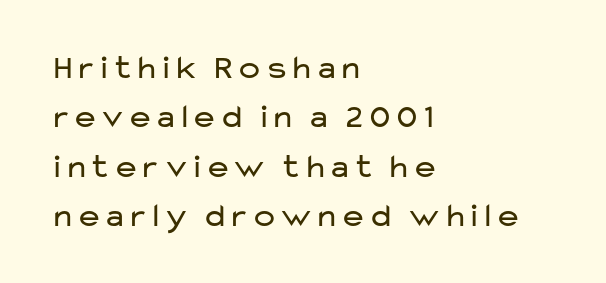
The passage shown is not bold in any degree. The rendering shows plain stroke endings on the letterforms — a sans-serif design. The strip under each line holds only bare page. Each letter keeps its own natural width here, so spacing adapts to shape. Which margin do the lines hug? The left one — the right edge is uneven.
